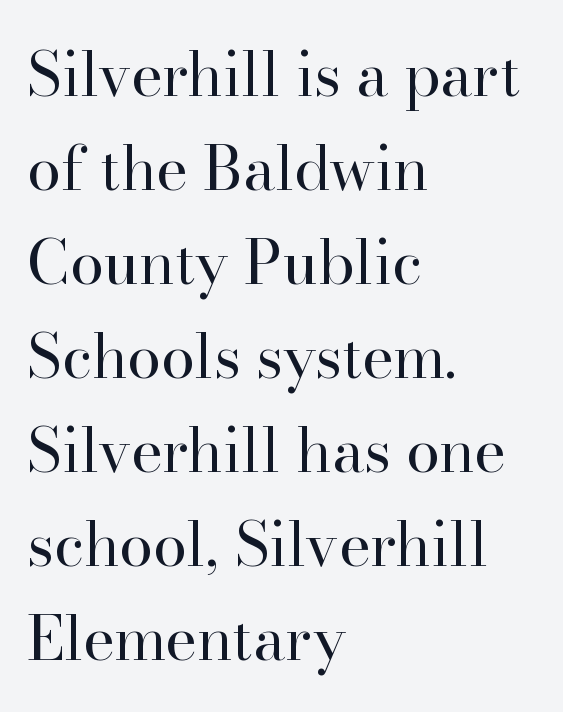
{"serif": "yes", "italic": "no", "bold": "no", "weight": "regular", "width": "normal", "stroke_contrast": "high", "x_height": "small", "monospaced": "no", "underline": "no", "align": "left", "line_spacing": "normal", "line_spacing_ratio": 1.54, "letter_spacing": "normal", "letter_spacing_em": 0.0, "glyph_px": 61}
